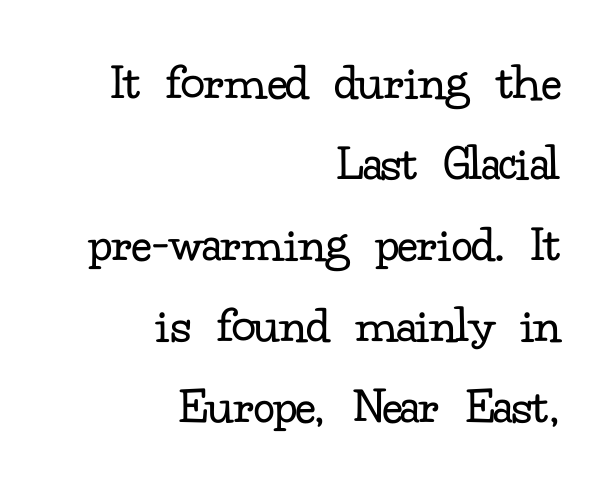
A clean baseline with only descenders dipping below it. The passage shown is typed in a proportional face where columns would drift. Is the type heavy? It reads as light-to-regular instead. The passage shown has conventional tracking throughout.
